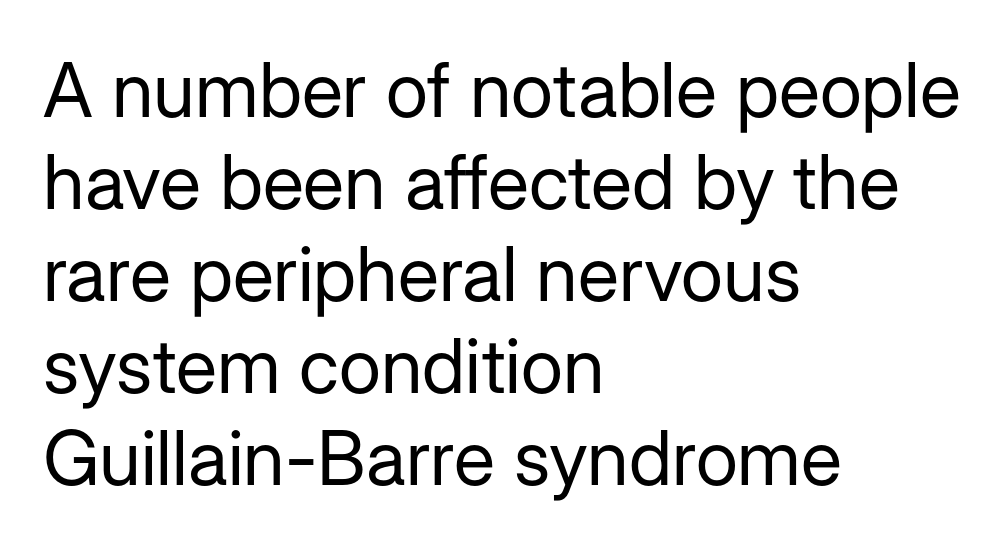
The image shows 76 px regular-weight sans-serif type, upright; set left-aligned, line spacing 1.21x, normal letter spacing, not underlined; low stroke contrast and a medium x-height.
